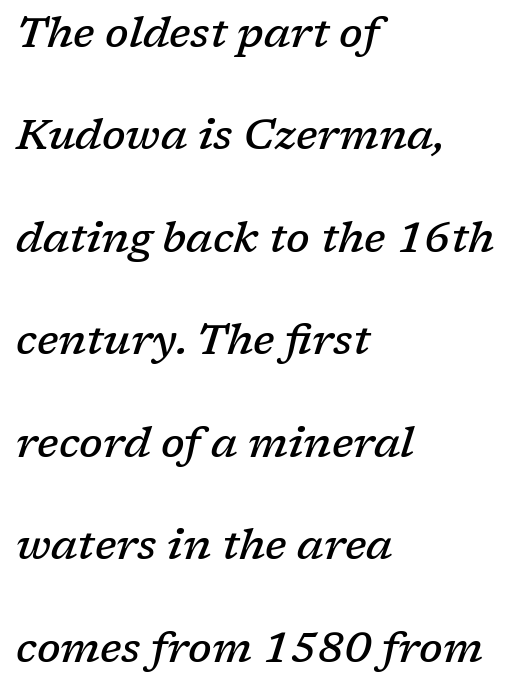
{"serif": "yes", "italic": "yes", "lean": "right", "slant_degrees": 17, "bold": "semi", "weight": "semibold", "width": "normal", "stroke_contrast": "low", "x_height": "medium", "monospaced": "no", "underline": "no", "align": "left", "line_spacing": "loose", "line_spacing_ratio": 2.44, "letter_spacing": "normal", "letter_spacing_em": 0.0, "glyph_px": 42}
